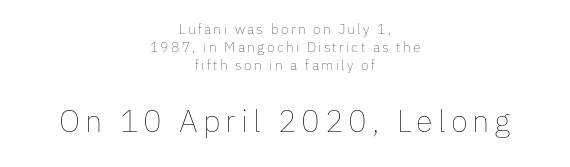
The image shows 31 px thin type, upright; set centered, normal line spacing (1.29x), not underlined; the second (bottom) block is 2.21x larger; low stroke contrast and a medium x-height.
